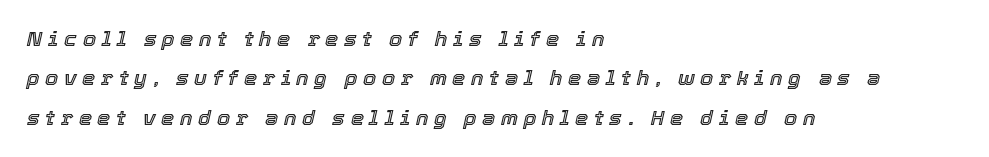
Q: Is the text italic (slanted)? A: Yes, it leans right by about 12 degrees.
Q: Is the text underlined? A: No.
Q: How is the paragraph aligned? A: Left-aligned.
Q: Is the spacing between letters normal or unusually wide? A: Unusually wide.
